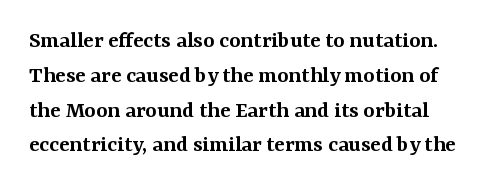
The image shows 24 px text type, upright; set left-aligned, normal line spacing (1.45x), normal letter spacing, not underlined.
